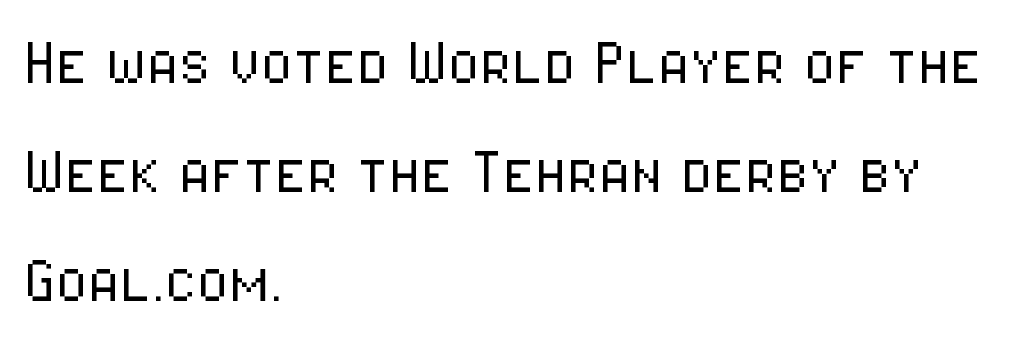
{"serif": "no", "italic": "no", "bold": "no", "weight": "light", "width": "condensed", "stroke_contrast": "low", "x_height": "medium", "monospaced": "no", "underline": "no", "align": "left", "line_spacing": "normal", "line_spacing_ratio": 1.49, "letter_spacing": "normal", "letter_spacing_em": 0.0, "glyph_px": 73}
